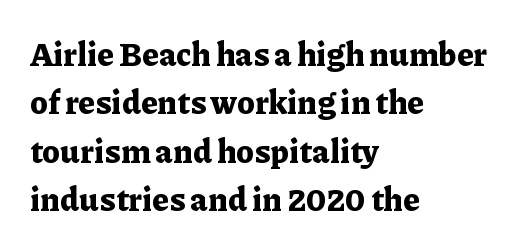
{"serif": "yes", "italic": "no", "bold": "yes", "weight": "bold", "width": "normal", "stroke_contrast": "low", "x_height": "medium", "monospaced": "no", "underline": "no", "align": "left", "line_spacing": "normal", "line_spacing_ratio": 1.51, "letter_spacing": "normal", "letter_spacing_em": 0.0, "glyph_px": 32}
